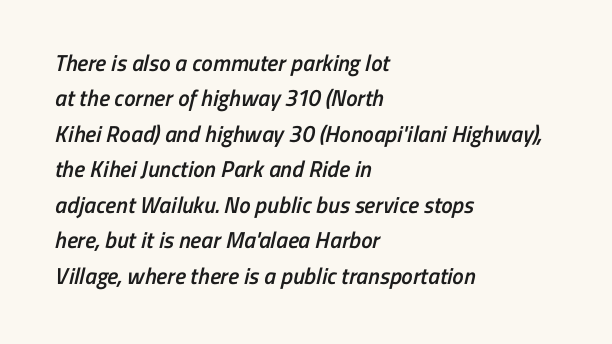
The image shows 23 px text type; set left-aligned, normal line spacing (1.54x), normal letter spacing, not underlined.
